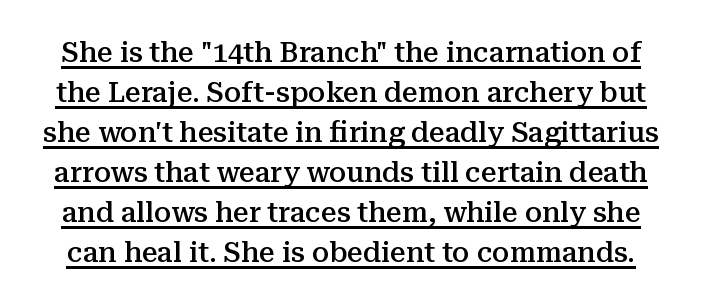
Q: Is the text bold? A: Semi-bold.
Q: Is the text italic (slanted)? A: No, it is upright.
Q: Is the typeface a serif or a sans-serif typeface? A: Serif.
Q: Is the text underlined? A: Yes.
Q: Is the spacing between letters normal or unusually wide? A: Normal.
Q: Is the spacing between lines tight, normal or loose? A: Normal.
Q: Width (condensed, normal, or wide)? A: Normal.
Q: Stroke contrast? A: Medium.
Q: x-height? A: Medium.
Q: Monospaced? A: No.
